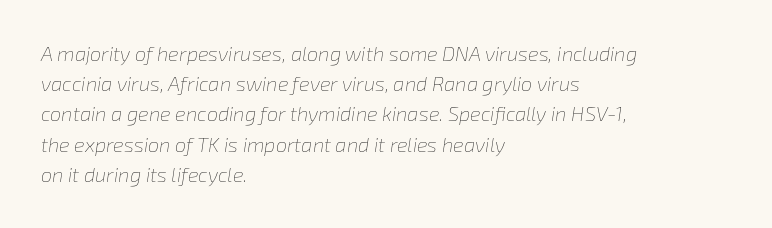
Q: Is the text bold? A: No.
Q: Is the text italic (slanted)? A: Yes, it leans right by about 8 degrees.
Q: Is the text underlined? A: No.
Q: How is the paragraph aligned? A: Left-aligned.
Q: Is the spacing between letters normal or unusually wide? A: Normal.
Q: Is the spacing between lines tight, normal or loose? A: Normal.
